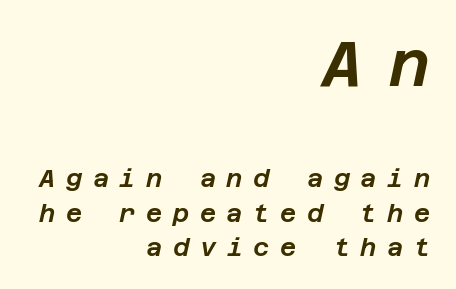
The image shows 63 px text type, italic (leaning right); set right-aligned, normal line spacing (1.38x), unusually wide letter spacing (+0.42 em), not underlined; the first (top) block is 2.52x larger; low stroke contrast and a large x-height.
